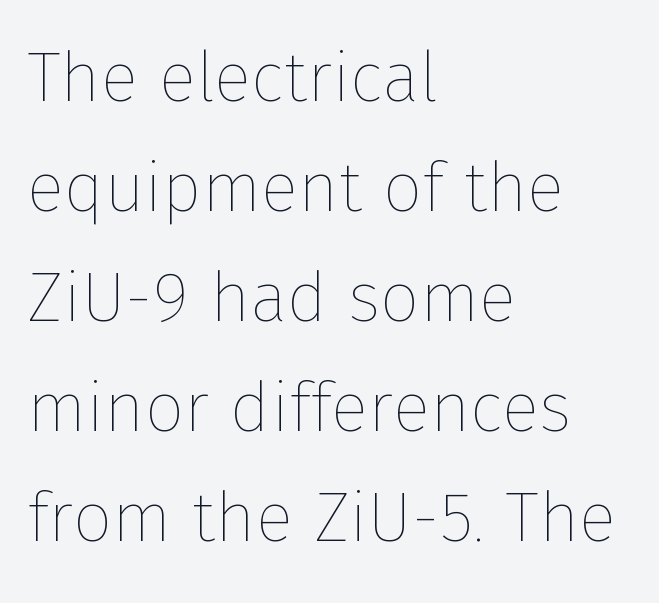
{"italic": "no", "bold": "no", "weight": "thin", "width": "normal", "stroke_contrast": "low", "x_height": "medium", "monospaced": "no", "underline": "no", "align": "left", "line_spacing": "normal", "line_spacing_ratio": 1.57, "letter_spacing": "normal", "letter_spacing_em": 0.0, "glyph_px": 70}
